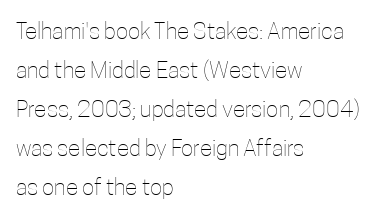
{"italic": "no", "bold": "no", "underline": "no", "align": "left", "line_spacing": "normal", "line_spacing_ratio": 1.7, "letter_spacing": "normal", "letter_spacing_em": 0.0, "glyph_px": 23}
